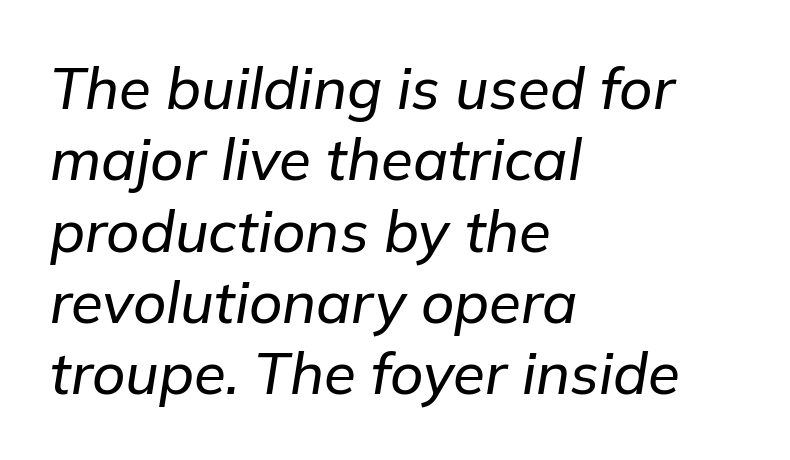
Q: Is the text italic (slanted)? A: Yes, it leans right by about 9 degrees.
Q: Is the text underlined? A: No.
Q: How is the paragraph aligned? A: Left-aligned.
Q: Is the spacing between letters normal or unusually wide? A: Normal.
Q: Width (condensed, normal, or wide)? A: Normal.
Q: Stroke contrast? A: Low.
Q: x-height? A: Medium.
Q: Monospaced? A: No.
